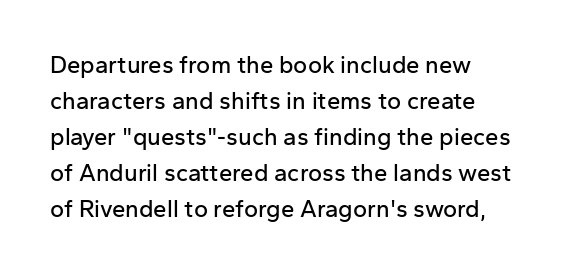
Q: Is the text italic (slanted)? A: No, it is upright.
Q: Is the text underlined? A: No.
Q: How is the paragraph aligned? A: Left-aligned.
Q: Is the spacing between letters normal or unusually wide? A: Normal.
Q: Is the spacing between lines tight, normal or loose? A: Normal.
